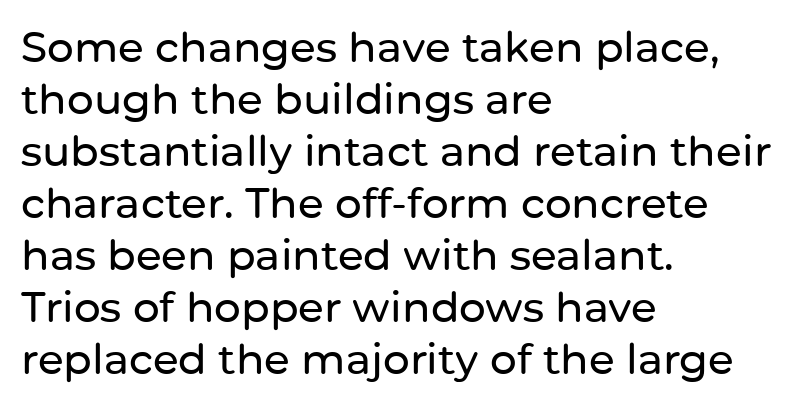
Nope, no serifs anywhere on these letters. Do the letters lean? They stand straight. The face used here is proportionally spaced, like ordinary book or web type. Words float on clear page, feet unadorned. Compared with a centered layout, this one pins lines to the left instead.
